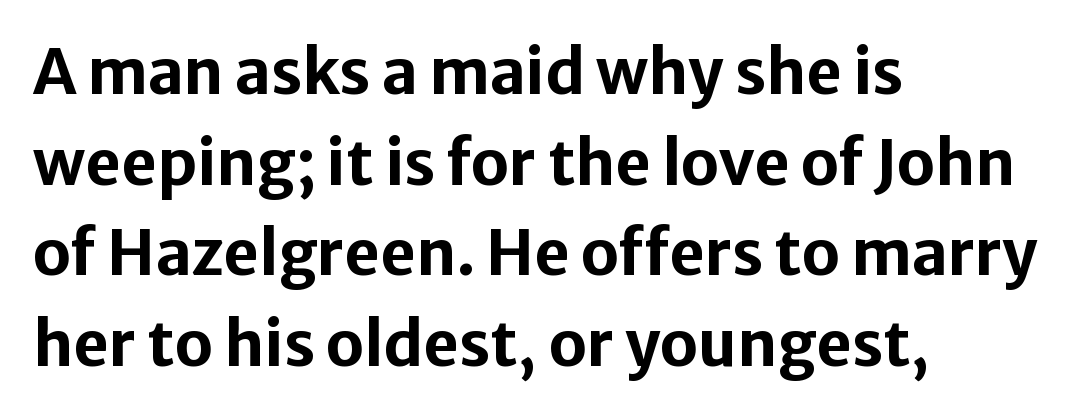
Q: Is the text bold? A: Yes.
Q: Is the text italic (slanted)? A: No, it is upright.
Q: Is the typeface a serif or a sans-serif typeface? A: Sans-serif.
Q: Is the text underlined? A: No.
Q: How is the paragraph aligned? A: Left-aligned.
Q: Is the spacing between letters normal or unusually wide? A: Normal.
Q: Is the spacing between lines tight, normal or loose? A: Normal.
Q: Width (condensed, normal, or wide)? A: Normal.
Q: Stroke contrast? A: Low.
Q: x-height? A: Medium.
Q: Monospaced? A: No.
